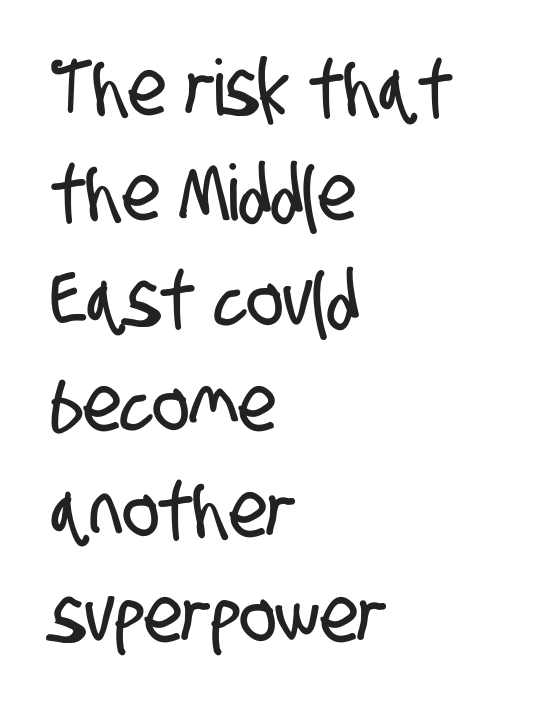
{"serif": "no", "width": "condensed", "stroke_contrast": "low", "x_height": "large", "monospaced": "no", "underline": "no", "align": "left", "line_spacing": "normal", "line_spacing_ratio": 1.37, "letter_spacing": "normal", "letter_spacing_em": 0.0, "glyph_px": 77}
